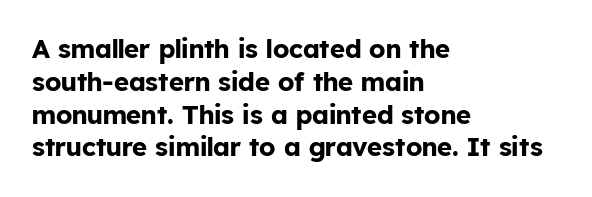
{"italic": "no", "bold": "yes", "underline": "no", "align": "left", "line_spacing": "normal", "line_spacing_ratio": 1.26, "letter_spacing": "normal", "letter_spacing_em": 0.0, "glyph_px": 26}
